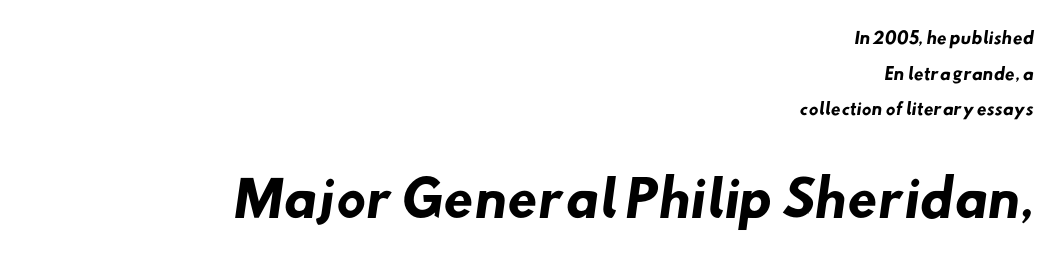
Each letter's strokes conclude bluntly, with no projecting serifs. Each letter keeps its own natural width here, so spacing adapts to shape. A flush-right, rag-left setting is used for this passage. As a designer I'd log this as weight 700, bold. The later block is typeset at a bigger size than the earlier block. The string is rendered with underlining switched off.
